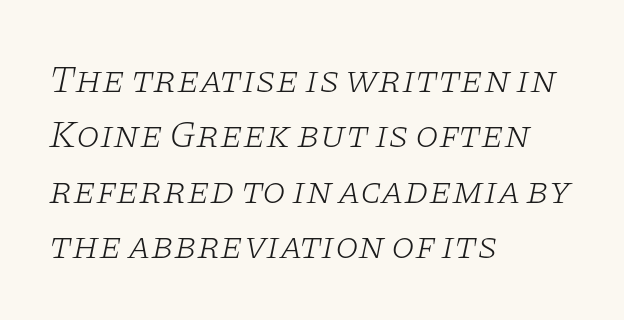
The image shows 38 px light, wide serif type, italic (leaning right); set left-aligned, normal line spacing (1.46x), normal letter spacing, not underlined; low stroke contrast and a large x-height.
